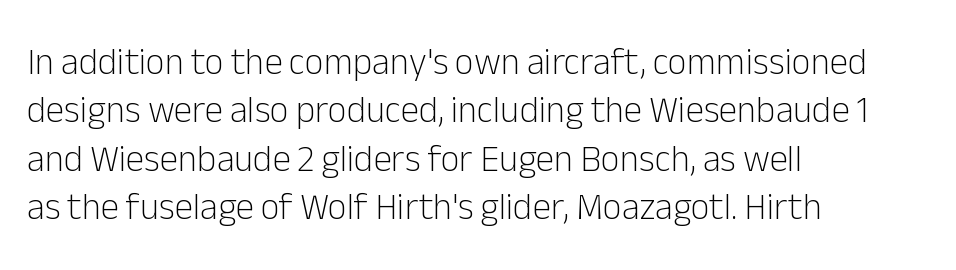
This is the regular roman posture of the typeface. Counters stay open thanks to moderate or lighter strokes. Anything drawn beneath the words? Only blank space. One-word summary of the alignment: left.
